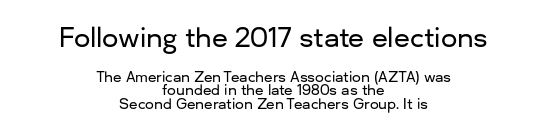
{"italic": "no", "underline": "no", "align": "center", "line_spacing": "tight", "line_spacing_ratio": 0.96, "letter_spacing": "normal", "letter_spacing_em": 0.0, "larger_block": "first", "size_ratio": 1.86, "glyph_px": 26}
